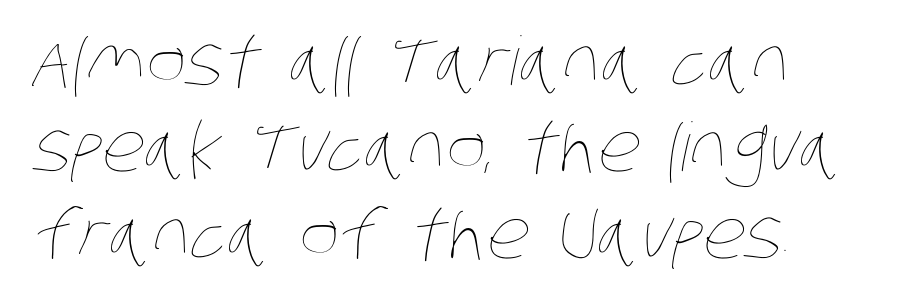
{"bold": "no", "weight": "thin", "width": "condensed", "stroke_contrast": "low", "x_height": "large", "monospaced": "no", "underline": "no", "align": "left", "line_spacing": "normal", "line_spacing_ratio": 1.29, "letter_spacing": "normal", "letter_spacing_em": 0.0, "glyph_px": 67}
